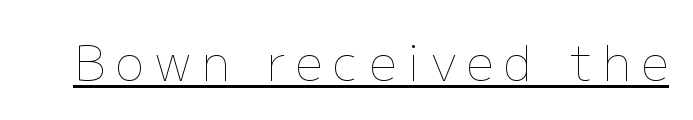
The image shows 48 px thin type, upright; set unusually wide letter spacing (+0.23 em), underlined; low stroke contrast and a medium x-height.
